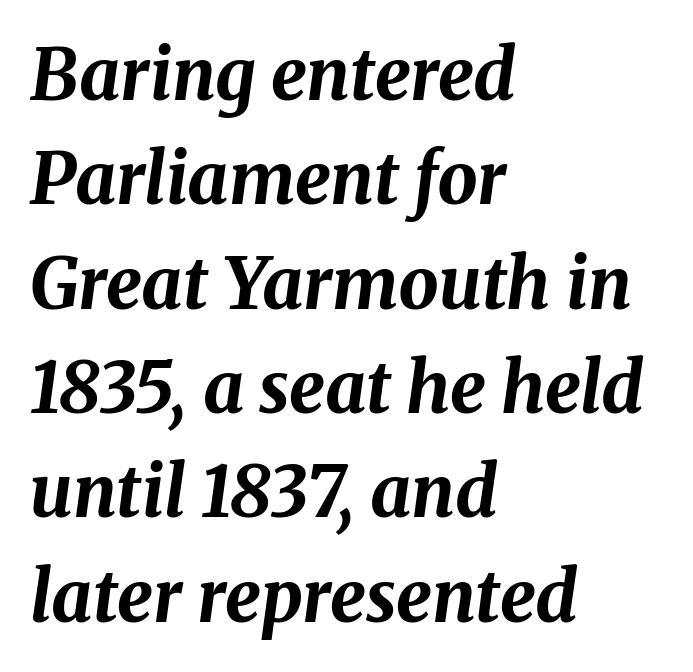
Q: Is the text bold? A: Yes.
Q: Is the text italic (slanted)? A: Yes, it leans right by about 8 degrees.
Q: Is the text underlined? A: No.
Q: How is the paragraph aligned? A: Left-aligned.
Q: Is the spacing between letters normal or unusually wide? A: Normal.
Q: Is the spacing between lines tight, normal or loose? A: Normal.
Q: Width (condensed, normal, or wide)? A: Normal.
Q: Stroke contrast? A: Medium.
Q: x-height? A: Medium.
Q: Monospaced? A: No.
